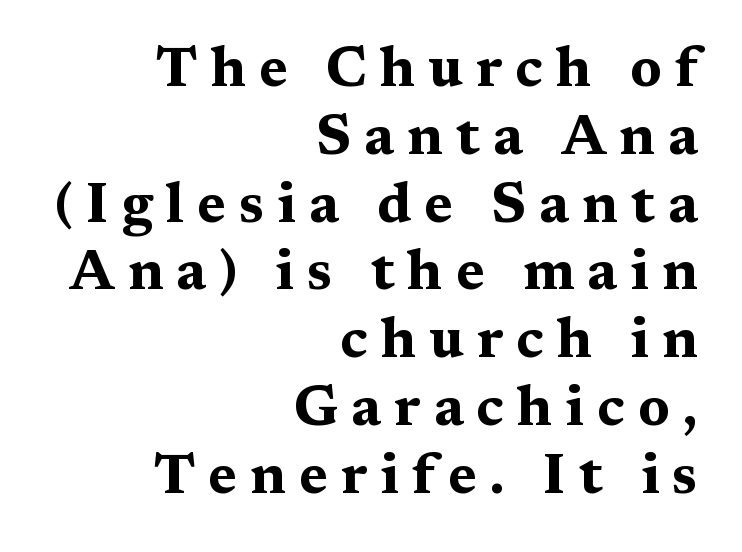
The image shows 56 px bold, wide serif type, upright; set right-aligned, line spacing 1.21x, unusually wide letter spacing (+0.23 em), not underlined; medium stroke contrast and a medium x-height.
